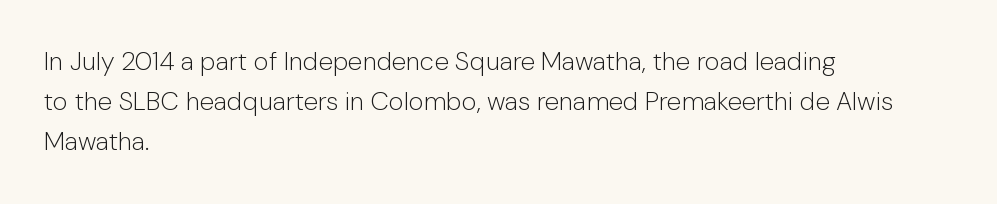
Descender tails drop into unmarked territory. Stroke mass is kept to a normal reading level or below. Default kerning and tracking; the words read as compact shapes. Teacher's note: observe the even left margin — that is flush-left alignment.
